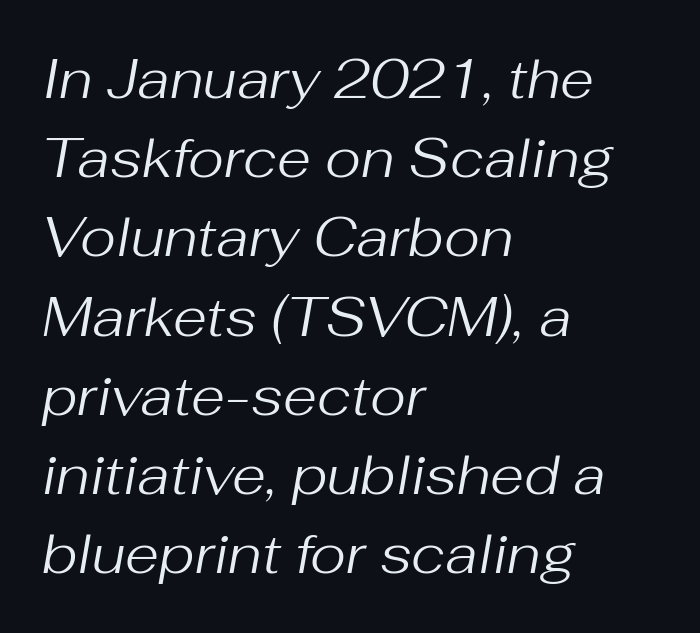
{"italic": "yes", "lean": "right", "slant_degrees": 10, "bold": "no", "weight": "regular", "width": "normal", "stroke_contrast": "medium", "x_height": "medium", "monospaced": "no", "underline": "no", "align": "left", "line_spacing": "normal", "line_spacing_ratio": 1.44, "letter_spacing": "normal", "letter_spacing_em": 0.0, "glyph_px": 55}
